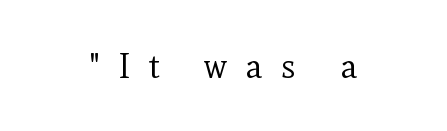
Looks like regular typesetting: each glyph gets only the width it needs. Check where the strokes stop: tiny serifs finish them off. Every row of glyphs is offset so its center matches the block's center. The strokes are not fattened; the text isn't bold. Beneath every word, the page is bare.
